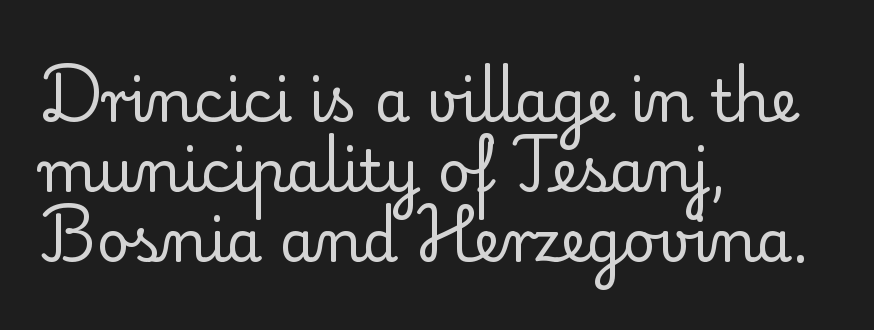
Serif or sans? Serif — the stroke terminals have little feet. The lettering holds an erect, upright posture throughout. Looks like regular typesetting: each glyph gets only the width it needs. Nothing unusual about the tracking: characters are spaced as the font intends. Has an underline been added? It has not. Unbolded letterforms with no extra heft.
